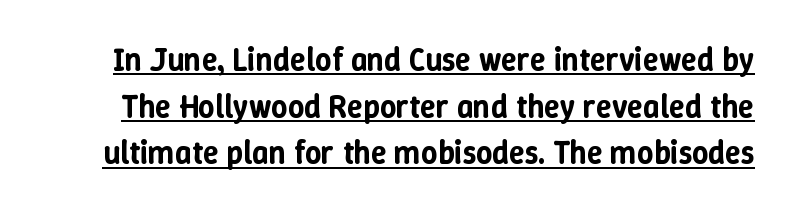
{"italic": "no", "width": "normal", "stroke_contrast": "low", "x_height": "medium", "monospaced": "no", "underline": "yes", "line_spacing": "normal", "line_spacing_ratio": 1.46, "letter_spacing": "normal", "letter_spacing_em": 0.0, "glyph_px": 32}
